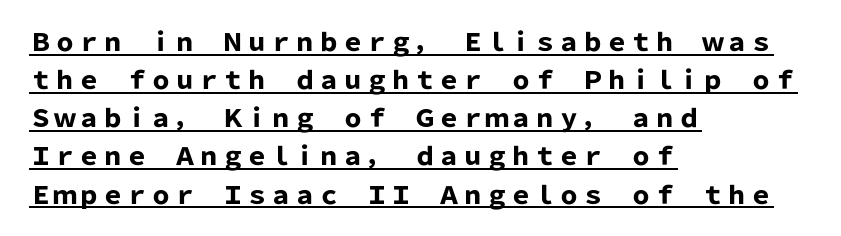
The lettering is marked with a stroke running underneath it. Posture: vertical. The rag falls on the right side of this text block. Tracking here is standard; glyphs follow each other at the usual distance. In terms of weight, the rendering is a true, heavy bold.
